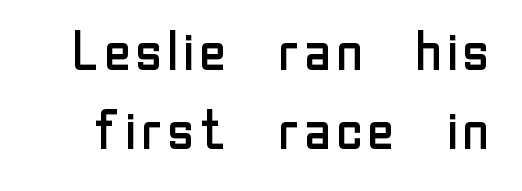
Q: Is the text bold? A: No.
Q: Is the text italic (slanted)? A: No, it is upright.
Q: Is the typeface a serif or a sans-serif typeface? A: Sans-serif.
Q: Is the text underlined? A: No.
Q: Is the spacing between letters normal or unusually wide? A: Normal.
Q: Is the spacing between lines tight, normal or loose? A: Normal.
Q: Width (condensed, normal, or wide)? A: Normal.
Q: Stroke contrast? A: Low.
Q: x-height? A: Medium.
Q: Monospaced? A: No.
